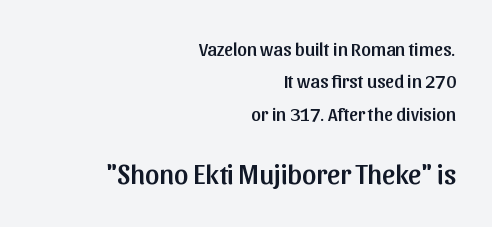
Which of the two is more prominent by size? The second, at the bottom. This rendering leaves character spacing at its baseline value. In CSS terms this would be text-align: right. Nobody drew a line under any word here.
